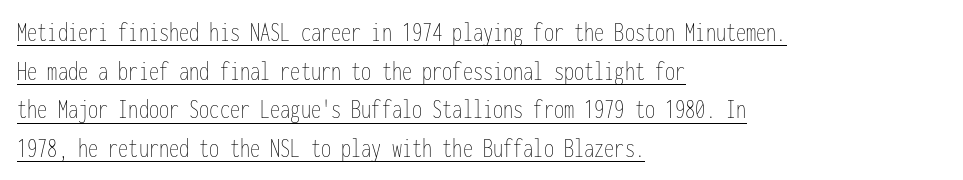
The image shows 27 px text type, upright; set left-aligned, normal line spacing (1.43x), normal letter spacing, underlined.
